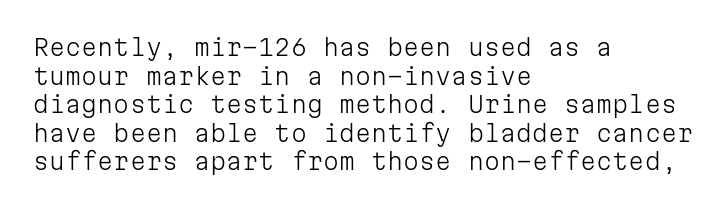
{"italic": "no", "bold": "no", "underline": "no", "align": "left", "line_spacing_ratio": 1.24, "letter_spacing": "normal", "letter_spacing_em": 0.0, "glyph_px": 23}
